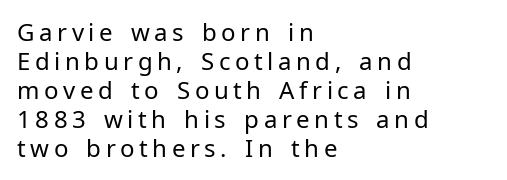
The image shows 24 px text type, upright; set left-aligned, line spacing 1.21x, not underlined.
